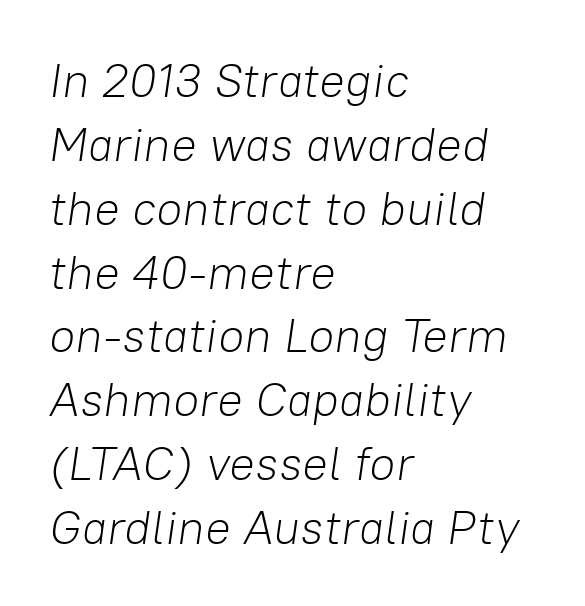
Note the varied advance widths — an 'i' is clearly narrower than an 'm'. Rendered with sloped, italic letterforms. Tracking here is standard; glyphs follow each other at the usual distance. Is there much room between lines? A standard amount, neither cramped nor airy.
